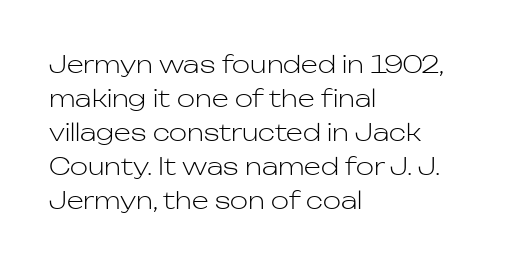
Just letters on the line, the space beneath them empty. The lines sit at an ordinary, default distance from one another. Reading down the block, your eye returns to a fixed left position each line. Think standard paragraph weight, or any step lighter than that.
